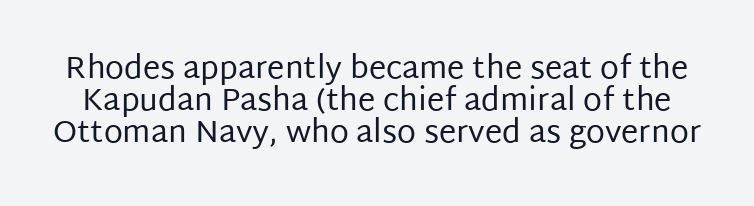
{"serif": "no", "italic": "no", "bold": "no", "weight": "regular", "width": "normal", "stroke_contrast": "low", "x_height": "large", "monospaced": "no", "underline": "no", "line_spacing": "tight", "line_spacing_ratio": 1.04, "letter_spacing": "normal", "letter_spacing_em": 0.0, "glyph_px": 31}
